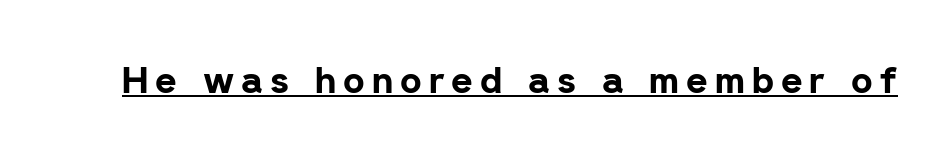
{"serif": "no", "italic": "no", "bold": "yes", "weight": "bold", "width": "normal", "stroke_contrast": "low", "x_height": "medium", "monospaced": "no", "underline": "yes", "glyph_px": 37}
